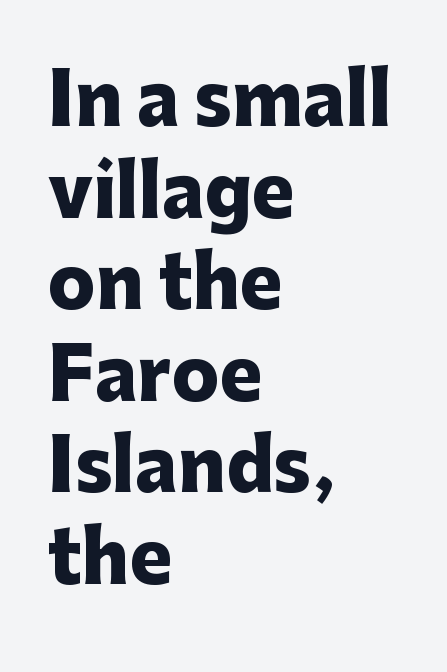
The image shows 71 px heavy sans-serif type, upright; set left-aligned, normal line spacing (1.29x), normal letter spacing, not underlined; low stroke contrast and a medium x-height.
